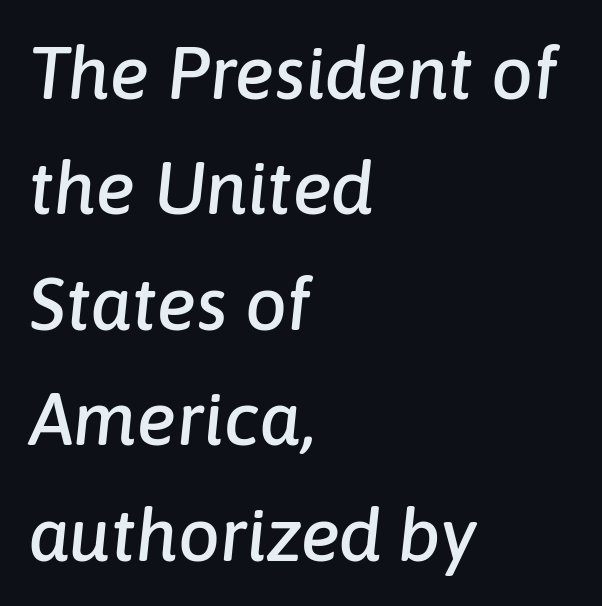
The rendering keeps characters at their native spacing. The face used here has a pronounced slope to its letters. The leading is moderate, giving the passage an even texture. A classic flush-left, rag-right setting is used for this passage.
